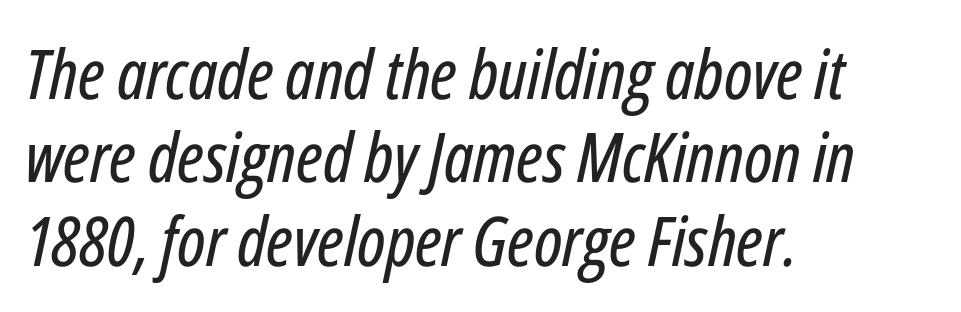
Q: Is the text italic (slanted)? A: Yes, it leans right by about 12 degrees.
Q: Is the text underlined? A: No.
Q: How is the paragraph aligned? A: Left-aligned.
Q: Is the spacing between letters normal or unusually wide? A: Normal.
Q: Width (condensed, normal, or wide)? A: Condensed.
Q: Stroke contrast? A: Low.
Q: x-height? A: Medium.
Q: Monospaced? A: No.
